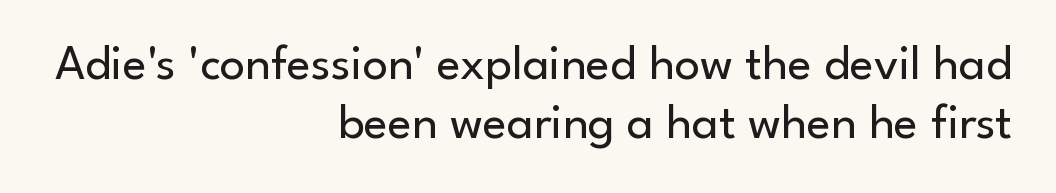
The image shows 50 px regular-weight sans-serif type, upright; set right-aligned, line spacing 1.18x, normal letter spacing, not underlined; low stroke contrast and a small x-height.
